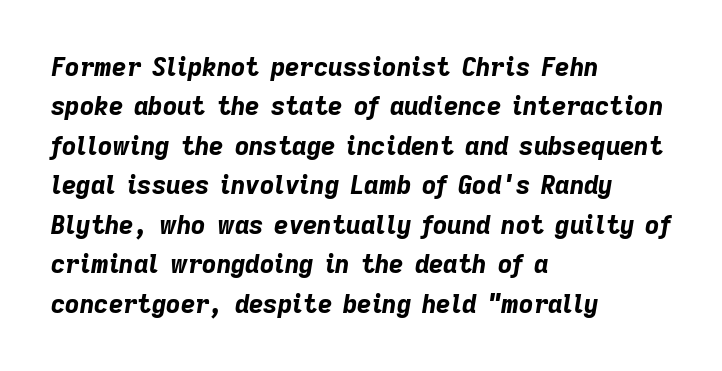
The image shows 25 px bold type, italic (leaning right); set left-aligned, normal line spacing (1.58x), normal letter spacing, not underlined.
